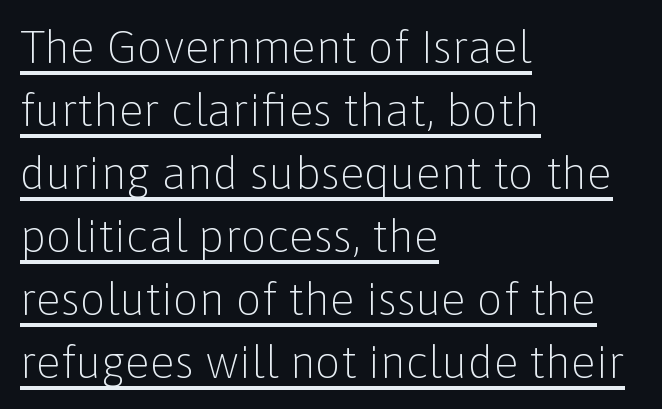
{"serif": "no", "italic": "no", "bold": "no", "weight": "light", "width": "normal", "stroke_contrast": "low", "x_height": "medium", "monospaced": "no", "underline": "yes", "align": "left", "line_spacing": "normal", "line_spacing_ratio": 1.37, "letter_spacing": "normal", "letter_spacing_em": 0.0, "glyph_px": 46}
